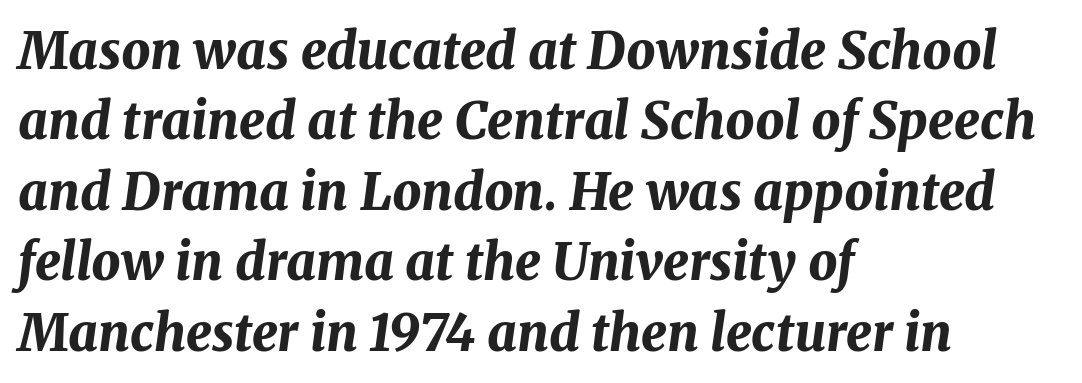
The passage shown leans; its letterforms are oblique. Bare-footed words on every line. Each letter keeps its own natural width here, so spacing adapts to shape. Weight check: bold — yes, fully.
